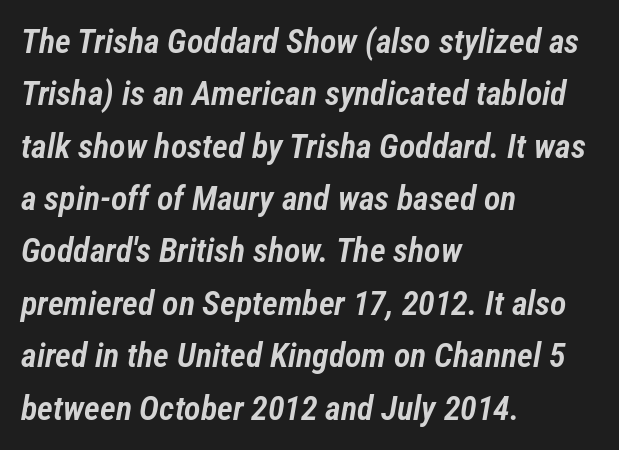
Each line starts at the same left margin while the right side varies. In terms of weight, the rendering is demibold, just under bold. How would I describe the line gaps? Plain and ordinary. A typesetter would mark this as italic. This rendering leaves character spacing at its baseline value.
